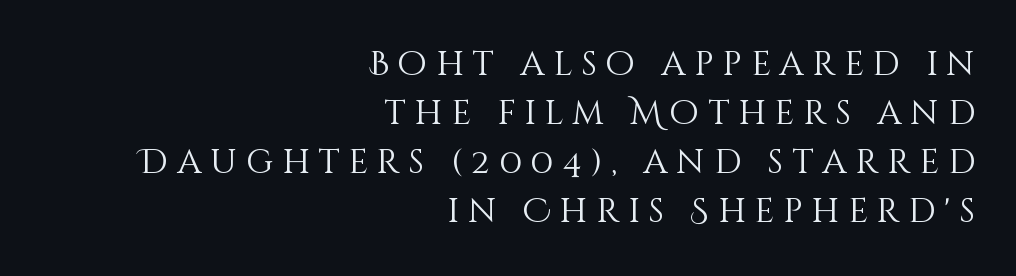
Q: Is the text bold? A: No.
Q: Is the text italic (slanted)? A: No, it is upright.
Q: Is the text underlined? A: No.
Q: How is the paragraph aligned? A: Right-aligned.
Q: Is the spacing between letters normal or unusually wide? A: Unusually wide.
Q: Is the spacing between lines tight, normal or loose? A: Normal.
Q: Width (condensed, normal, or wide)? A: Normal.
Q: Stroke contrast? A: Medium.
Q: x-height? A: Large.
Q: Monospaced? A: No.
